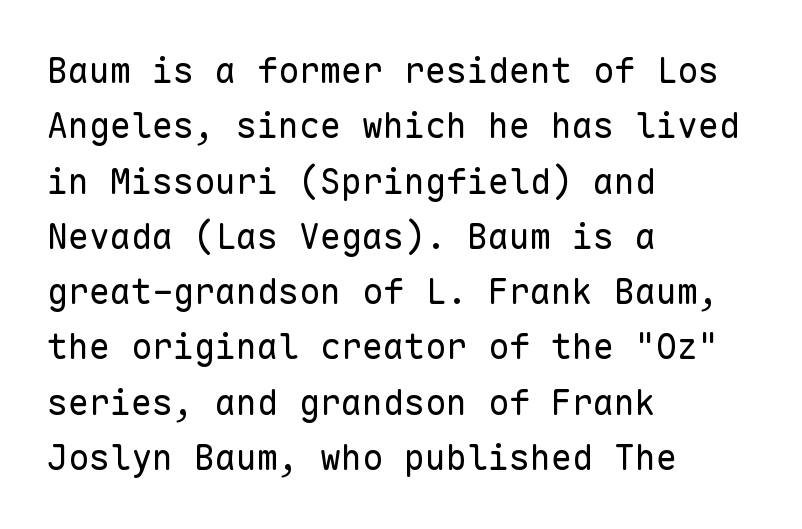
{"serif": "no", "italic": "no", "bold": "no", "weight": "regular", "width": "normal", "stroke_contrast": "low", "x_height": "medium", "monospaced": "yes", "underline": "no", "align": "left", "line_spacing": "normal", "line_spacing_ratio": 1.58, "letter_spacing": "normal", "letter_spacing_em": 0.0, "glyph_px": 35}
